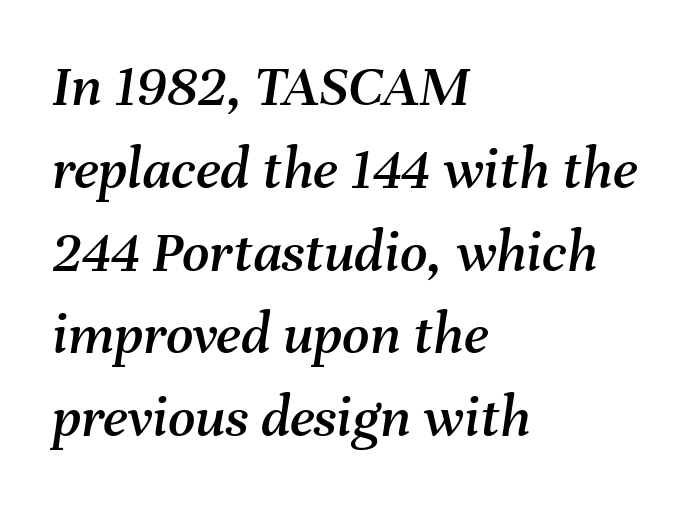
The image shows 60 px text type, italic (leaning right); set left-aligned, normal line spacing (1.38x), normal letter spacing, not underlined; medium stroke contrast and a medium x-height.
